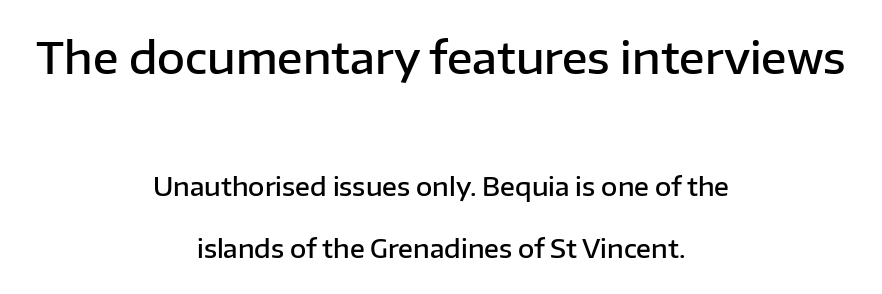
The image shows 43 px semibold sans-serif type, upright; set centered, loose line spacing (2.48x), normal letter spacing, not underlined; the first (top) block is 1.72x larger; low stroke contrast and a medium x-height.
